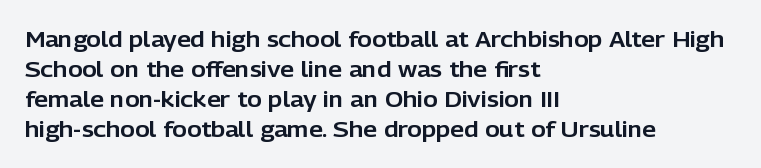
The lettering stays uniformly vertical, giving the passage a roman look. The text block is weighted toward the left margin, trailing off unevenly rightward. A typesetter would call this zero additional tracking. Evenly set lines give the paragraph a standard silhouette.
